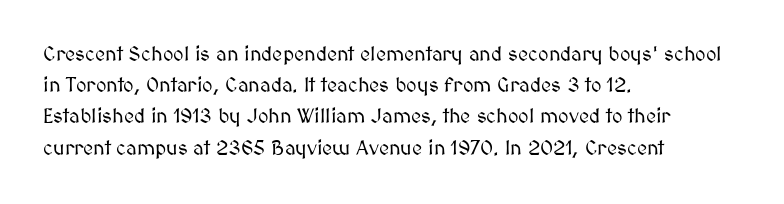
{"italic": "no", "underline": "no", "align": "left", "line_spacing": "normal", "line_spacing_ratio": 1.56, "letter_spacing": "normal", "letter_spacing_em": 0.0, "glyph_px": 20}
